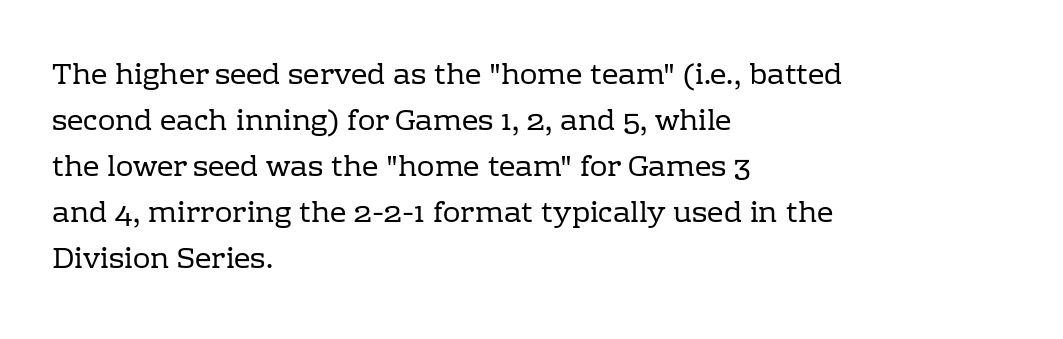
The image shows 29 px regular-weight serif type, upright; set left-aligned, normal line spacing (1.59x), normal letter spacing, not underlined; low stroke contrast and a medium x-height.
